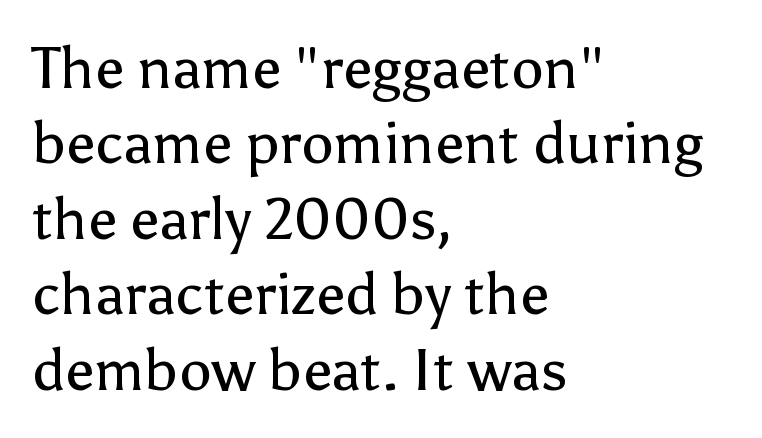
{"serif": "no", "italic": "no", "bold": "no", "weight": "regular", "width": "normal", "stroke_contrast": "low", "x_height": "medium", "monospaced": "no", "underline": "no", "align": "left", "line_spacing": "normal", "line_spacing_ratio": 1.3, "letter_spacing": "normal", "letter_spacing_em": 0.0, "glyph_px": 58}
